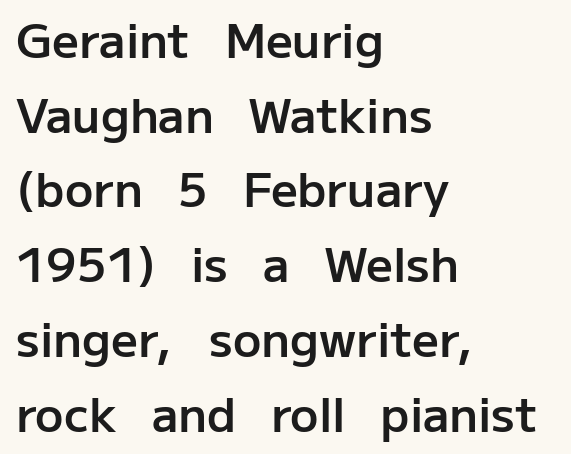
{"serif": "no", "italic": "no", "bold": "semi", "weight": "semibold", "width": "normal", "stroke_contrast": "low", "x_height": "medium", "monospaced": "no", "underline": "no", "align": "left", "line_spacing": "normal", "line_spacing_ratio": 1.59, "letter_spacing": "normal", "letter_spacing_em": 0.0, "glyph_px": 47}
